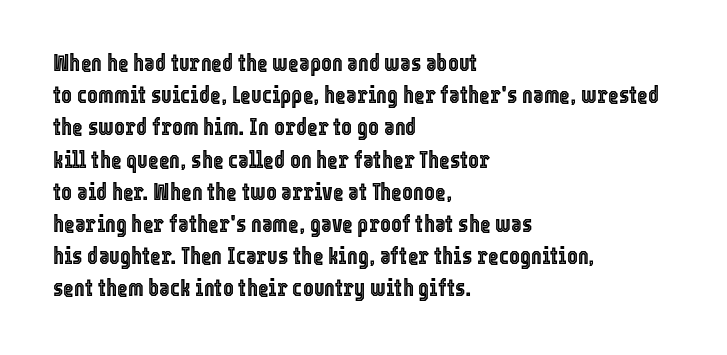
{"italic": "no", "underline": "no", "align": "left", "line_spacing": "normal", "line_spacing_ratio": 1.4, "letter_spacing": "normal", "letter_spacing_em": 0.0, "glyph_px": 23}
